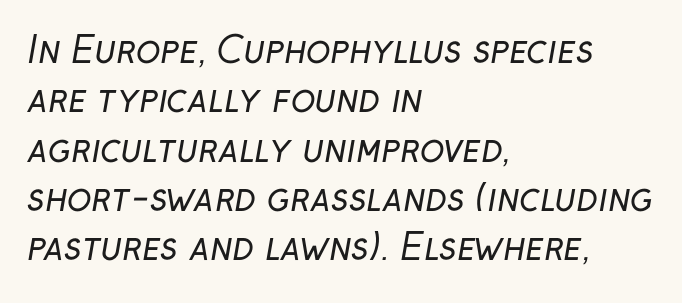
You can tell from the bare stems that sans-serif type was used. The face used here is proportionally spaced, like ordinary book or web type. The passage shown has conventional tracking throughout. Does the copy run flush right? No — it runs flush left.
